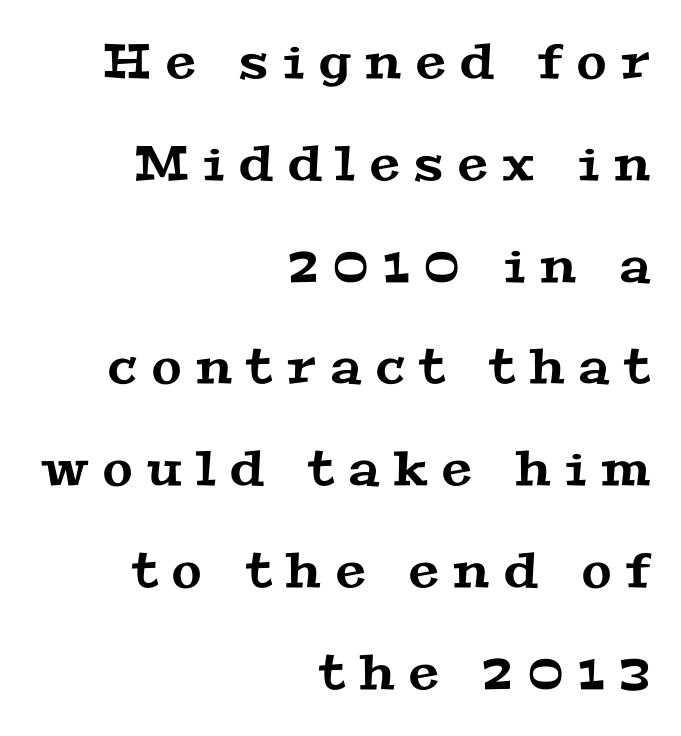
The glyphs are unaccompanied by any horizontal stroke below them. Little horizontal feet cap the strokes, marking this as serif type. Here the glyphs are tracked loosely, breaking word shapes into spaced letters. Compared with typical paragraphs, the rows here are farther apart. This sample has the flowing, uneven cadence of proportional lettering.
